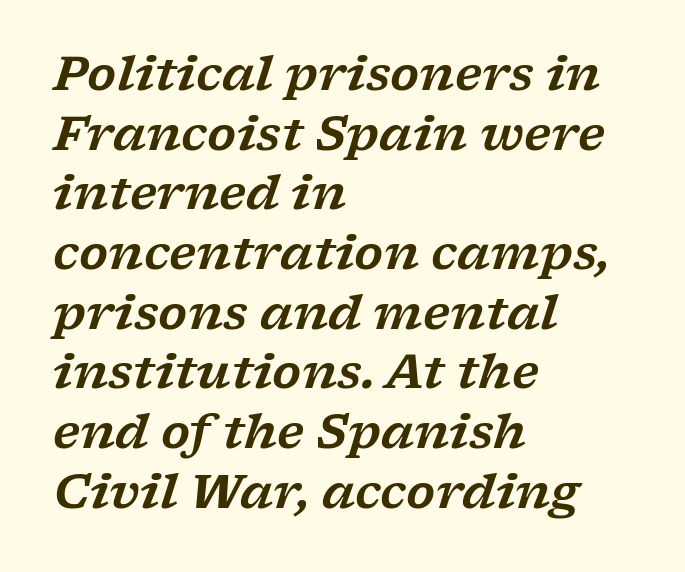
Think of a printed novel: that variable character pitch is what you see here. The rendering anchors every line to the left-hand side. Letters rest on an invisible, unmarked baseline. This sample uses an oblique cut, with every glyph tilted off the vertical. Summary of vertical rhythm: regular, with standard interline spacing. Students, note that the glyphs here touch the page at normal intervals.
